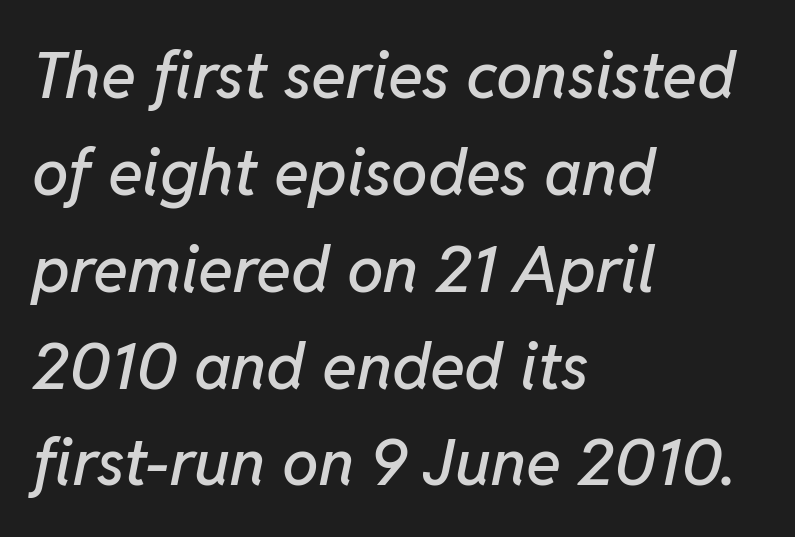
Q: Is the text italic (slanted)? A: Yes, it leans right by about 11 degrees.
Q: Is the text underlined? A: No.
Q: How is the paragraph aligned? A: Left-aligned.
Q: Is the spacing between letters normal or unusually wide? A: Normal.
Q: Is the spacing between lines tight, normal or loose? A: Normal.
Q: Width (condensed, normal, or wide)? A: Normal.
Q: Stroke contrast? A: Low.
Q: x-height? A: Medium.
Q: Monospaced? A: No.
